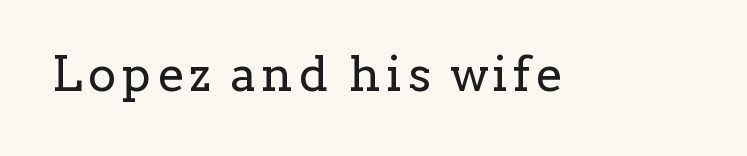
Q: Is the text bold? A: No.
Q: Is the text italic (slanted)? A: No, it is upright.
Q: Is the typeface a serif or a sans-serif typeface? A: Serif.
Q: Is the text underlined? A: No.
Q: Width (condensed, normal, or wide)? A: Normal.
Q: Stroke contrast? A: Low.
Q: x-height? A: Medium.
Q: Monospaced? A: No.
